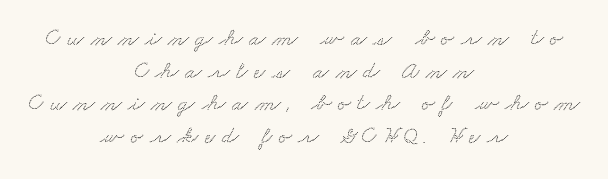
The image shows 24 px text type; set centered, normal line spacing (1.36x), unusually wide letter spacing (+0.27 em), not underlined.
